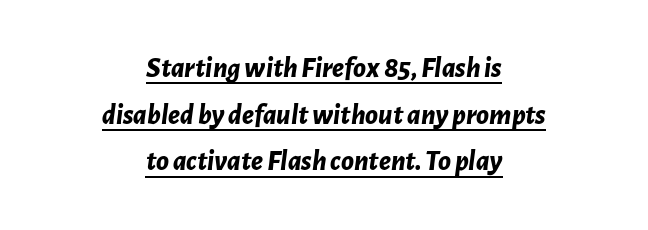
{"italic": "yes", "lean": "right", "slant_degrees": 7, "bold": "yes", "weight": "bold", "width": "normal", "stroke_contrast": "low", "x_height": "medium", "monospaced": "no", "underline": "yes", "align": "center", "line_spacing": "normal", "line_spacing_ratio": 1.61, "letter_spacing": "normal", "letter_spacing_em": 0.0, "glyph_px": 29}
